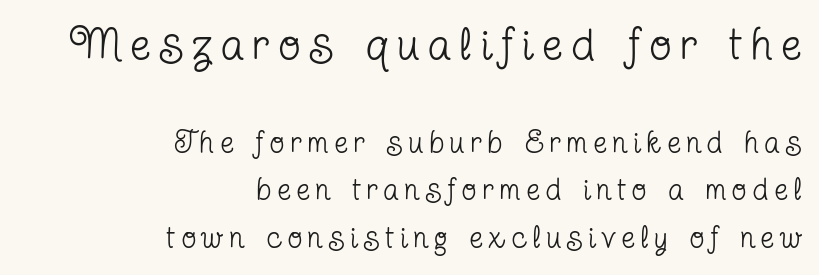
Q: Is the text bold? A: No.
Q: Is the text italic (slanted)? A: No, it is upright.
Q: Is the typeface a serif or a sans-serif typeface? A: Serif.
Q: Is the text underlined? A: No.
Q: How is the paragraph aligned? A: Right-aligned.
Q: Is the spacing between letters normal or unusually wide? A: Unusually wide.
Q: Is the spacing between lines tight, normal or loose? A: Normal.
Q: Which block of text is set in a larger size, the first (top) or the second (bottom)? A: The first (top) one.
Q: Width (condensed, normal, or wide)? A: Condensed.
Q: Stroke contrast? A: Low.
Q: x-height? A: Medium.
Q: Monospaced? A: No.
